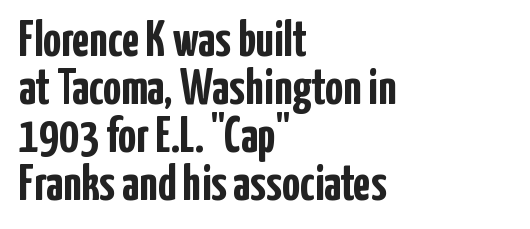
The image shows 50 px semibold, condensed sans-serif type, upright; set left-aligned, tight line spacing (0.96x), normal letter spacing, not underlined; low stroke contrast and a medium x-height.
